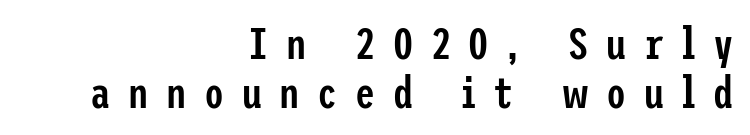
The image shows 45 px semibold, condensed sans-serif type, upright; set right-aligned, tight line spacing (1.08x), unusually wide letter spacing (+0.39 em), not underlined; low stroke contrast and a medium x-height.
